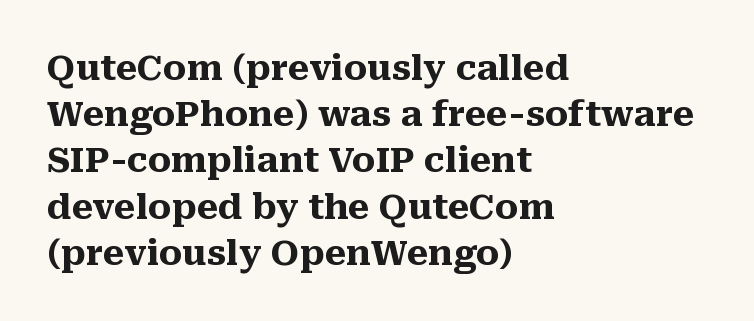
The image shows 35 px heavy serif type, upright; set left-aligned, normal line spacing (1.32x), normal letter spacing, not underlined; medium stroke contrast and a medium x-height.
